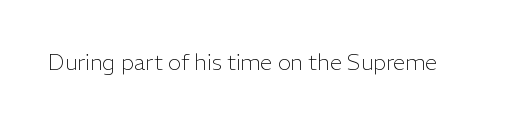
The space directly below the letters is spotless. Quick note: not italic, upright. The line texture is even and compact thanks to regular tracking. These glyphs show unthickened strokes, regular width or finer.
